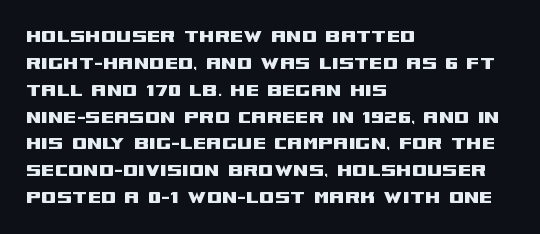
Is the block centered? No — it sits flush against the left margin. Beneath every word, the page is bare. What stands out about the letter spacing? Nothing — it is the standard amount. The lettering stays uniformly vertical, giving the passage a roman look.
